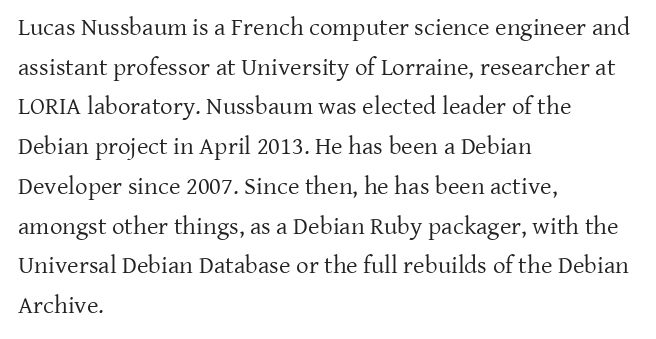
Q: Is the text bold? A: No.
Q: Is the text italic (slanted)? A: No, it is upright.
Q: Is the text underlined? A: No.
Q: How is the paragraph aligned? A: Left-aligned.
Q: Is the spacing between letters normal or unusually wide? A: Normal.
Q: Is the spacing between lines tight, normal or loose? A: Normal.
